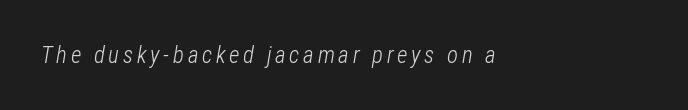
Notice how the stems are inclined rather than vertical — that's the hallmark of italics. Check the space under the baseline: it is left empty. On a weight scale, this lands at 450 or below.
